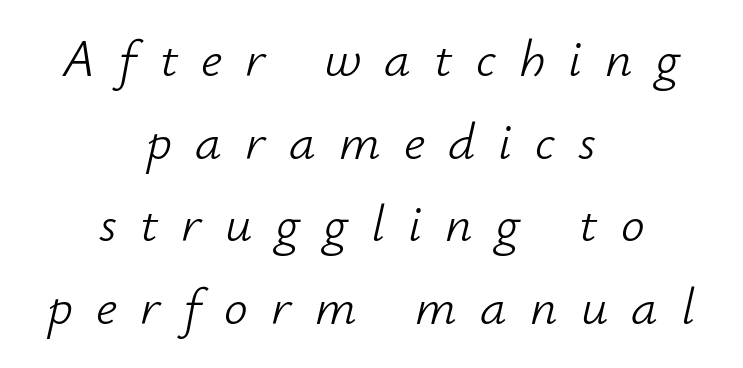
The image shows 53 px light type, italic (leaning right); set centered, normal line spacing (1.56x), unusually wide letter spacing (+0.44 em), not underlined; low stroke contrast and a small x-height.
